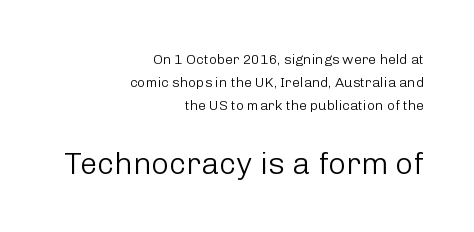
Q: Is the text bold? A: No.
Q: Is the text italic (slanted)? A: No, it is upright.
Q: Is the typeface a serif or a sans-serif typeface? A: Sans-serif.
Q: Is the text underlined? A: No.
Q: How is the paragraph aligned? A: Right-aligned.
Q: Is the spacing between letters normal or unusually wide? A: Normal.
Q: Is the spacing between lines tight, normal or loose? A: Normal.
Q: Which block of text is set in a larger size, the first (top) or the second (bottom)? A: The second (bottom) one.
Q: Width (condensed, normal, or wide)? A: Normal.
Q: Stroke contrast? A: Low.
Q: x-height? A: Medium.
Q: Monospaced? A: No.
